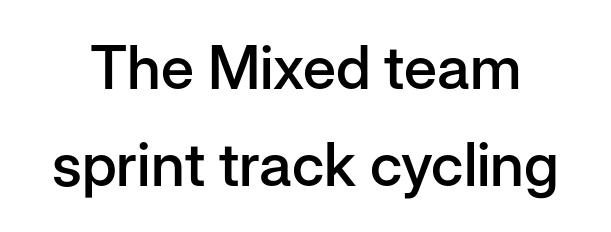
The image shows 60 px semibold sans-serif type, upright; set normal line spacing (1.62x), normal letter spacing, not underlined; low stroke contrast and a medium x-height.
